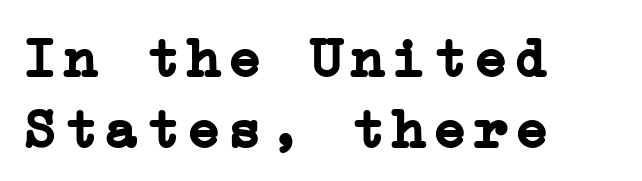
The strokes are fattened all the way to bold. If you drew a ruler down the left edge, every line would touch it. This block has exactly the height ordinary leading produces. Characters remain perfectly vertical along every line.
